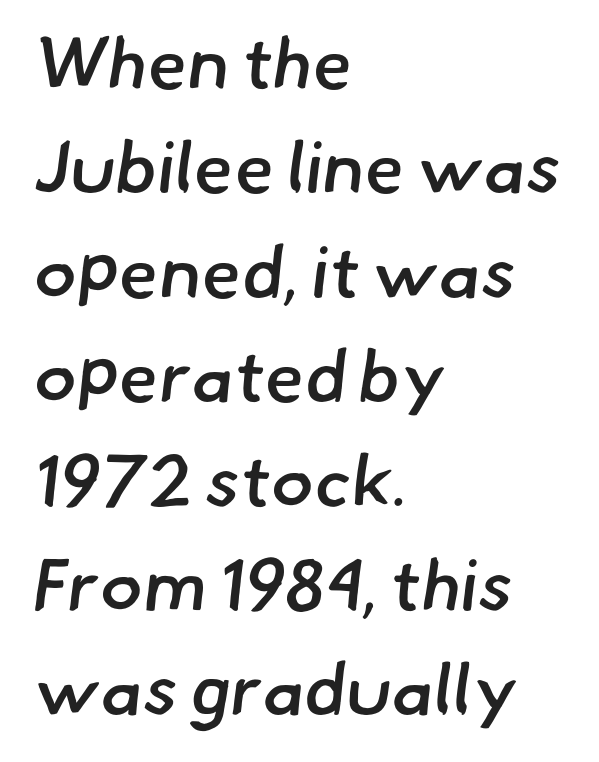
The image shows 72 px semibold sans-serif type; set left-aligned, normal line spacing (1.45x), normal letter spacing, not underlined; low stroke contrast and a small x-height.
